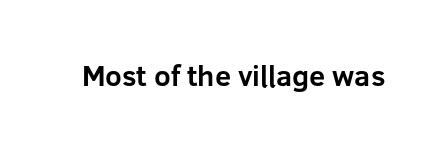
The image shows 29 px bold sans-serif type, upright; set normal letter spacing, not underlined; low stroke contrast and a medium x-height.
